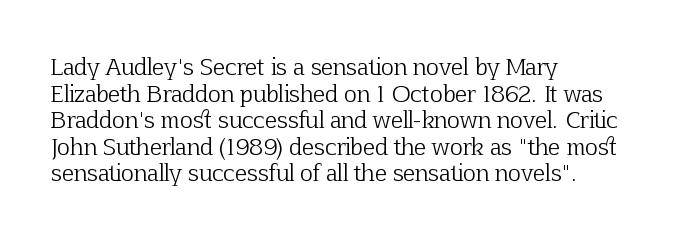
{"italic": "no", "bold": "no", "underline": "no", "align": "left", "line_spacing_ratio": 1.21, "letter_spacing": "normal", "letter_spacing_em": 0.0, "glyph_px": 22}
